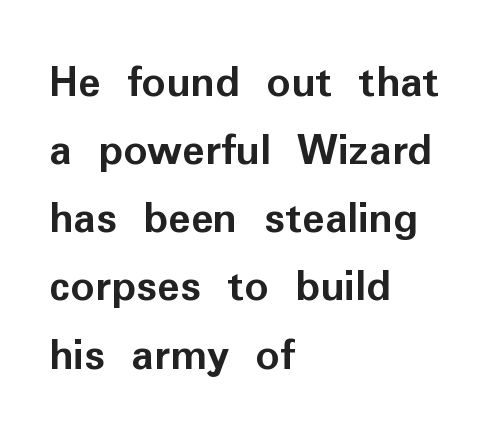
A bare baseline throughout the passage. These lines were composed using upright roman letters. The characters display no serif detailing; their extremities are plain. These lines are rendered in a variable-pitch font.
